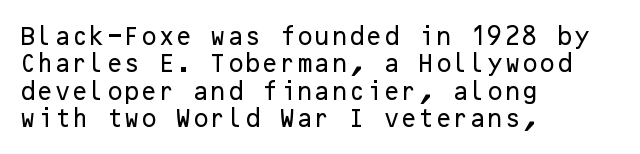
Q: Is the text italic (slanted)? A: No, it is upright.
Q: Is the text underlined? A: No.
Q: How is the paragraph aligned? A: Left-aligned.
Q: Is the spacing between letters normal or unusually wide? A: Normal.
Q: Is the spacing between lines tight, normal or loose? A: Normal.
